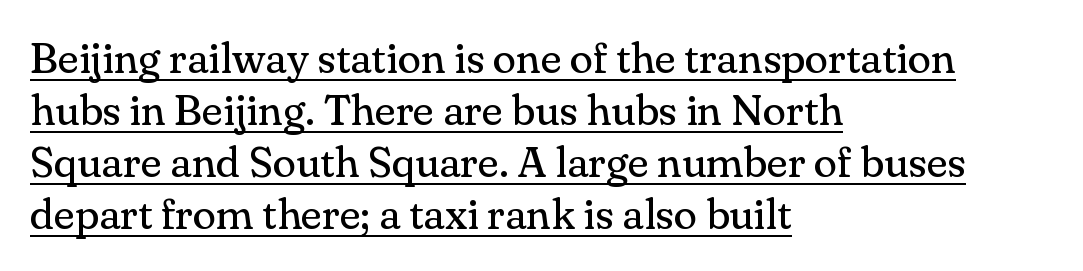
{"serif": "yes", "italic": "no", "bold": "no", "weight": "regular", "width": "normal", "stroke_contrast": "medium", "x_height": "small", "monospaced": "no", "underline": "yes", "align": "left", "line_spacing_ratio": 1.21, "letter_spacing": "normal", "letter_spacing_em": 0.0, "glyph_px": 43}
